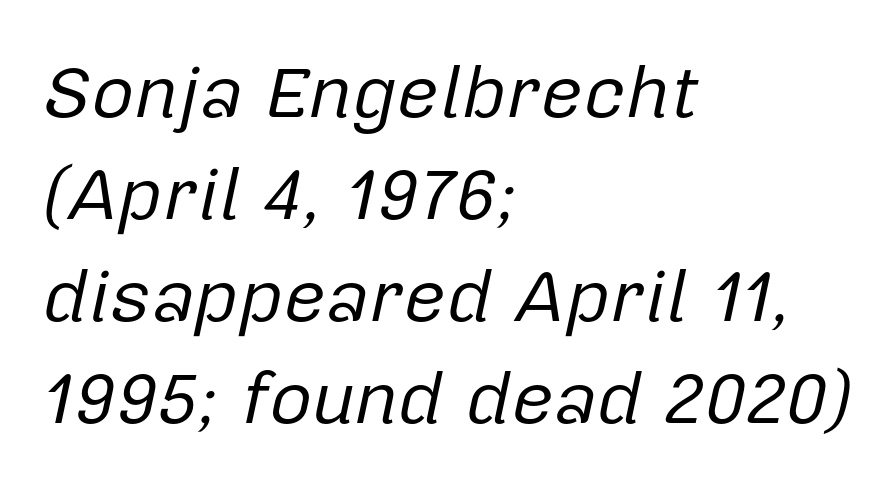
Regular leading. The lines are quadded left. Looks like regular typesetting: each glyph gets only the width it needs. The passage shown has conventional tracking throughout. Emphasis-style slanted type is in use.
